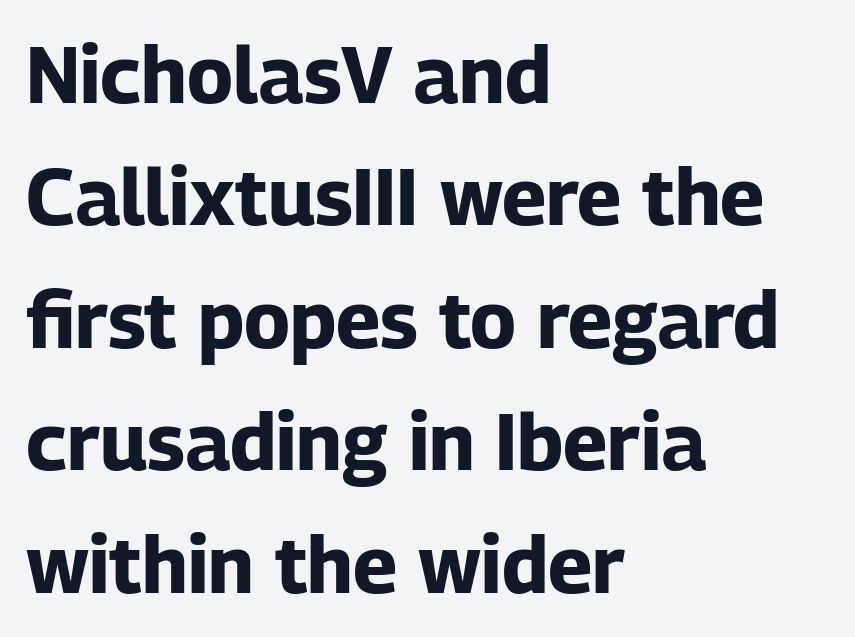
There is no visible air inserted between adjacent glyphs. The rendering uses natural spacing where letterforms have individual widths. Descenders hang freely into open space. This is sans-serif lettering, the kind often seen on screens and signage.
